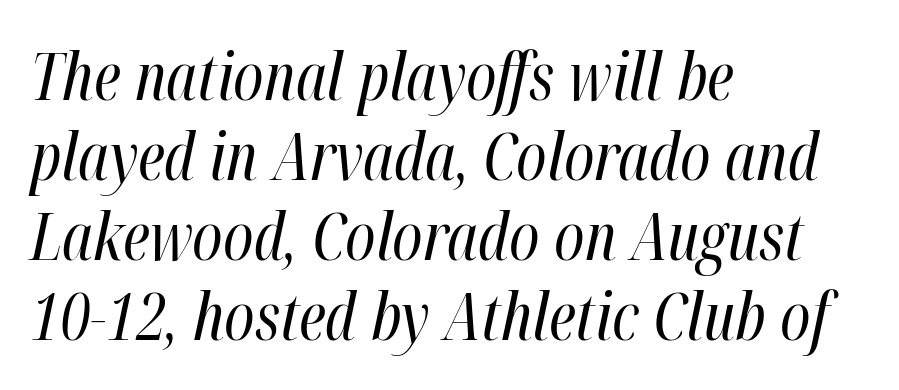
{"italic": "yes", "lean": "right", "slant_degrees": 12, "bold": "no", "weight": "regular", "width": "condensed", "stroke_contrast": "high", "x_height": "medium", "monospaced": "no", "underline": "no", "align": "left", "line_spacing_ratio": 1.23, "letter_spacing": "normal", "letter_spacing_em": 0.0, "glyph_px": 65}
